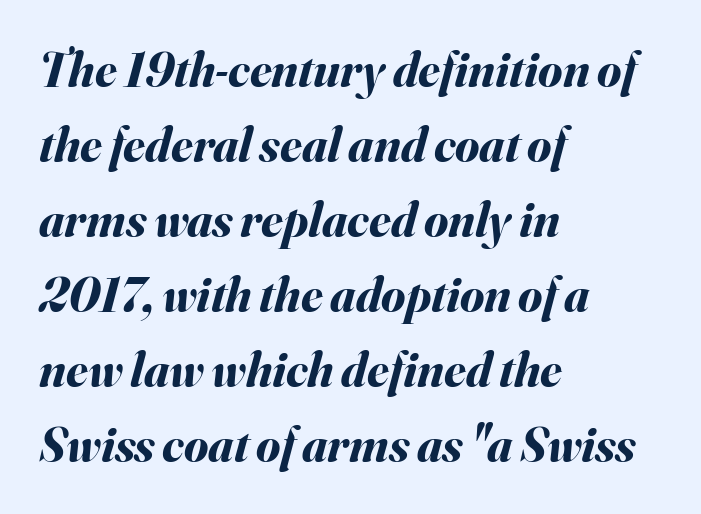
{"italic": "yes", "lean": "right", "slant_degrees": 16, "bold": "yes", "weight": "bold", "width": "normal", "stroke_contrast": "medium", "x_height": "small", "monospaced": "no", "underline": "no", "align": "left", "line_spacing": "normal", "line_spacing_ratio": 1.53, "letter_spacing": "normal", "letter_spacing_em": 0.0, "glyph_px": 49}
